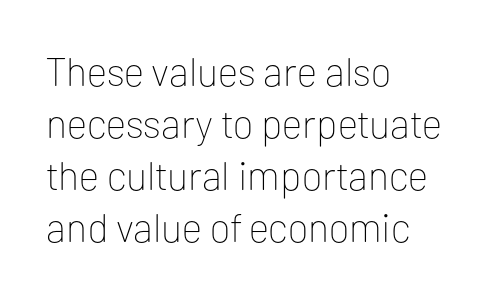
The image shows 40 px thin sans-serif type, upright; set left-aligned, normal line spacing (1.3x), normal letter spacing, not underlined; low stroke contrast and a medium x-height.
